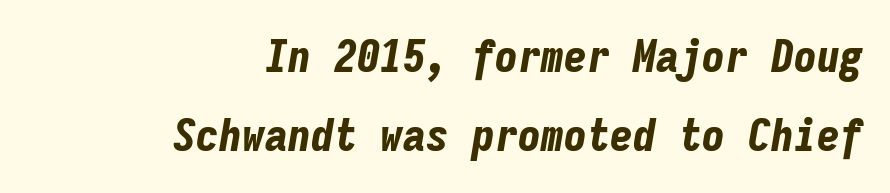
Reading down the block, your eye finds every line finishing at a fixed right position. Any mark beneath the type? The region is blank. This is heavy type, rendered in bold. Tracking value appears to be zero — textbook default spacing. You could count columns in this text — the font is strictly monospaced.
